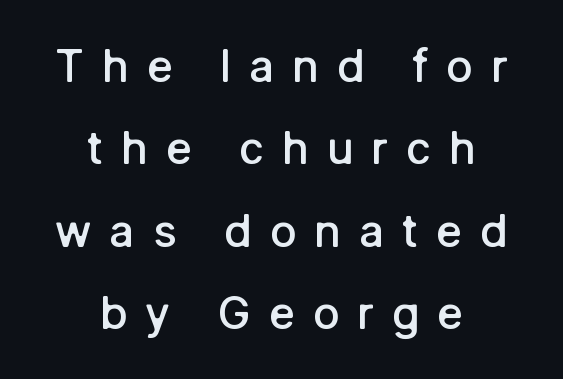
{"serif": "no", "italic": "no", "bold": "semi", "weight": "semibold", "width": "normal", "stroke_contrast": "low", "x_height": "medium", "monospaced": "no", "underline": "no", "align": "center", "line_spacing_ratio": 1.83, "letter_spacing": "wide", "letter_spacing_em": 0.39, "glyph_px": 45}
